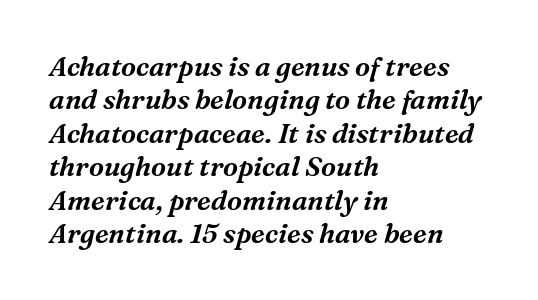
The axis of the letterforms is tilted away from vertical. Beneath every word, the page is bare. This sample uses plain, unmodified letter spacing. In CSS terms this would be text-align: left.
